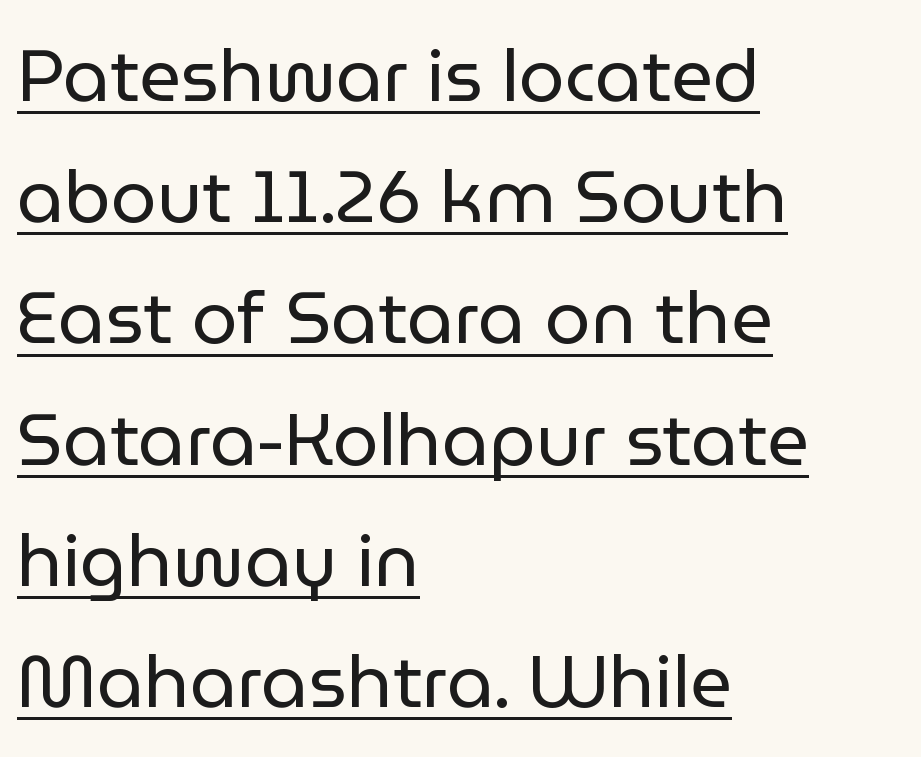
The image shows 73 px regular-weight sans-serif type, upright; set left-aligned, normal line spacing (1.66x), normal letter spacing, underlined; low stroke contrast and a medium x-height.
